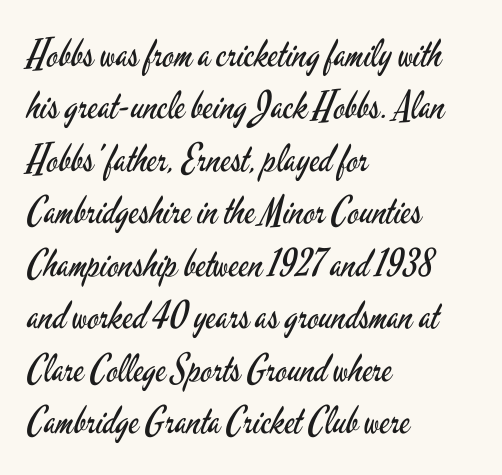
{"serif": "no", "bold": "no", "weight": "regular", "width": "condensed", "stroke_contrast": "low", "x_height": "small", "monospaced": "no", "underline": "no", "align": "left", "line_spacing": "normal", "line_spacing_ratio": 1.38, "letter_spacing": "normal", "letter_spacing_em": 0.0, "glyph_px": 38}
